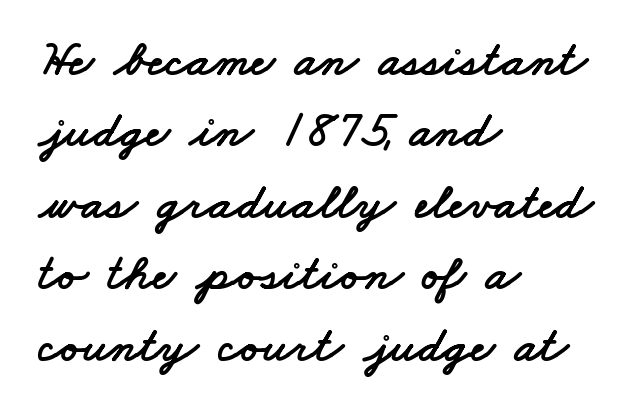
{"serif": "no", "width": "wide", "stroke_contrast": "low", "x_height": "small", "monospaced": "no", "underline": "no", "align": "left", "line_spacing": "normal", "line_spacing_ratio": 1.4, "letter_spacing": "normal", "letter_spacing_em": 0.0, "glyph_px": 51}
